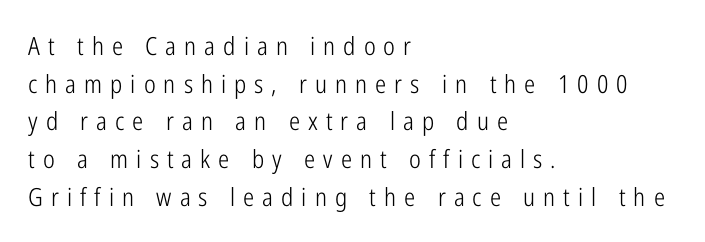
Q: Is the text bold? A: No.
Q: Is the text italic (slanted)? A: No, it is upright.
Q: Is the text underlined? A: No.
Q: How is the paragraph aligned? A: Left-aligned.
Q: Is the spacing between letters normal or unusually wide? A: Unusually wide.
Q: Is the spacing between lines tight, normal or loose? A: Normal.
